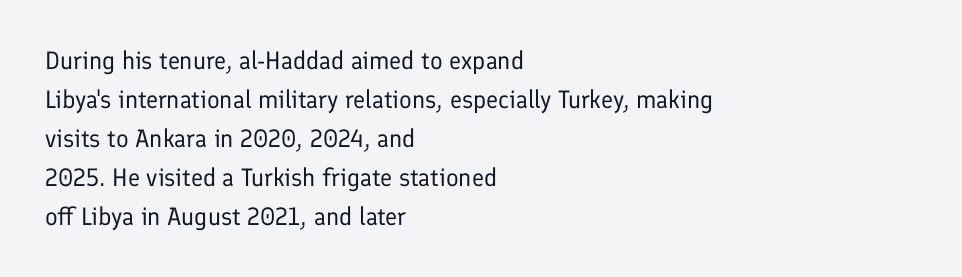
{"italic": "no", "bold": "no", "underline": "no", "align": "left", "line_spacing": "normal", "line_spacing_ratio": 1.56, "letter_spacing": "normal", "letter_spacing_em": 0.0, "glyph_px": 25}
